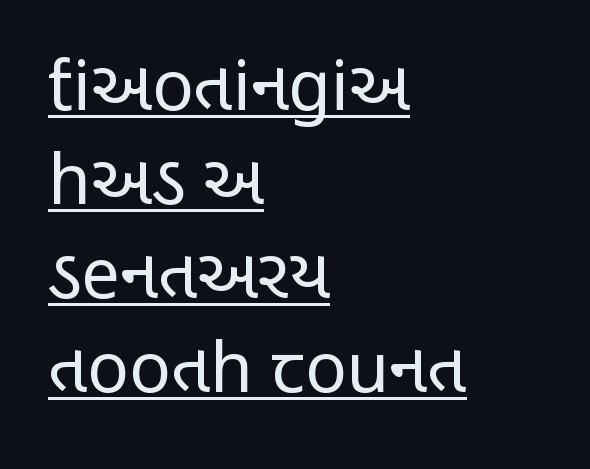
{"serif": "no", "italic": "no", "bold": "no", "weight": "regular", "width": "condensed", "stroke_contrast": "low", "x_height": "large", "monospaced": "no", "underline": "yes", "align": "left", "line_spacing": "normal", "line_spacing_ratio": 1.36, "letter_spacing": "normal", "letter_spacing_em": 0.0, "glyph_px": 69}
